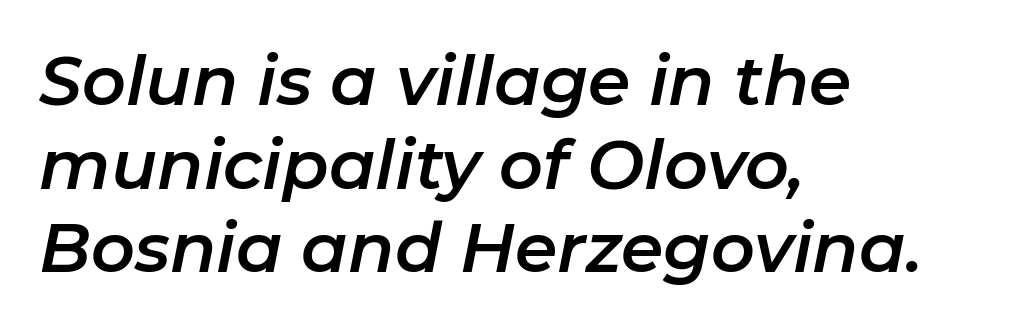
Students, note that the glyphs here touch the page at normal intervals. The specimen omits any rule beneath the text block's lines. Is this a fixed-width face? No — the glyphs have proportional, varying widths. This sample uses an oblique cut, with every glyph tilted off the vertical. A student would call this left alignment; a typographer would say flush left, rag right.
